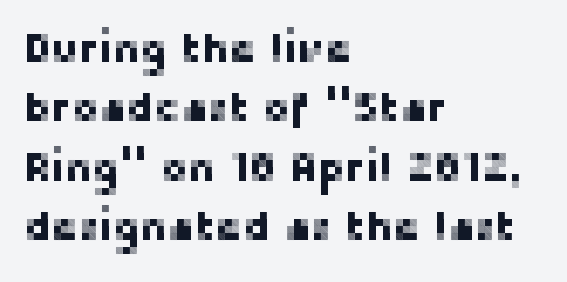
The image shows 41 px sans-serif type, upright; set left-aligned, normal line spacing (1.45x), normal letter spacing, not underlined; low stroke contrast and a medium x-height.
